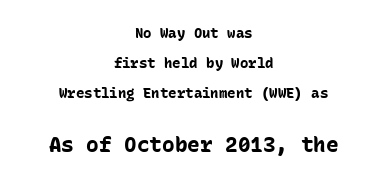
The image shows 21 px bold type, upright; set centered, loose line spacing (2.16x), normal letter spacing, not underlined; the second (bottom) block is 1.5x larger.
